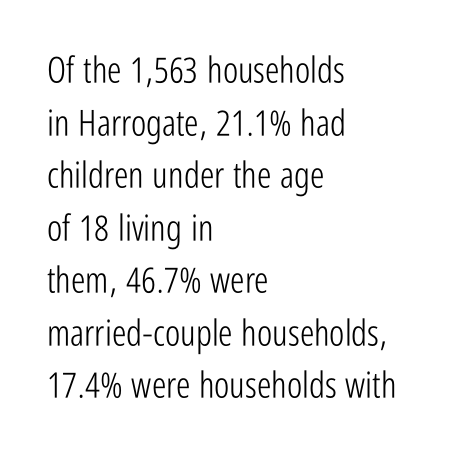
{"serif": "no", "italic": "no", "bold": "no", "weight": "light", "width": "condensed", "stroke_contrast": "low", "x_height": "medium", "monospaced": "no", "underline": "no", "align": "left", "line_spacing": "normal", "line_spacing_ratio": 1.46, "letter_spacing": "normal", "letter_spacing_em": 0.0, "glyph_px": 36}
